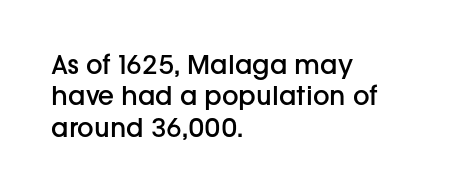
The image shows 26 px text type, upright; set left-aligned, line spacing 1.21x, normal letter spacing, not underlined.
